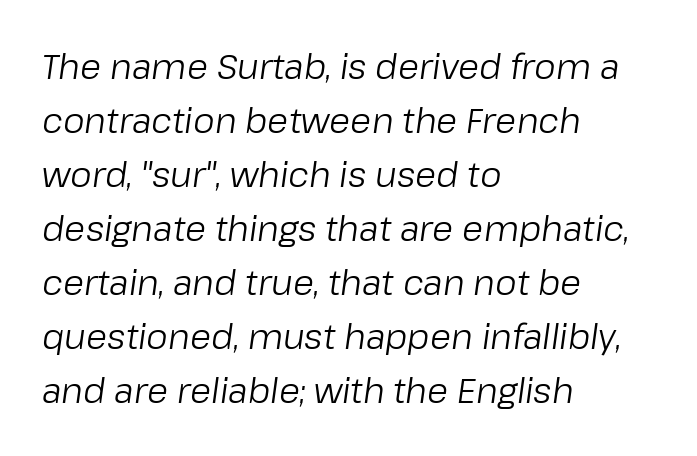
Q: Is the text bold? A: No.
Q: Is the text italic (slanted)? A: Yes, it leans right by about 8 degrees.
Q: Is the text underlined? A: No.
Q: How is the paragraph aligned? A: Left-aligned.
Q: Is the spacing between letters normal or unusually wide? A: Normal.
Q: Is the spacing between lines tight, normal or loose? A: Normal.
Q: Width (condensed, normal, or wide)? A: Normal.
Q: Stroke contrast? A: Low.
Q: x-height? A: Medium.
Q: Monospaced? A: No.
